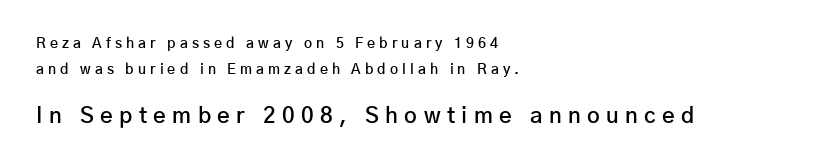
Q: Is the text bold? A: Semi-bold.
Q: Is the text italic (slanted)? A: No, it is upright.
Q: Is the text underlined? A: No.
Q: How is the paragraph aligned? A: Left-aligned.
Q: Is the spacing between letters normal or unusually wide? A: Unusually wide.
Q: Which block of text is set in a larger size, the first (top) or the second (bottom)? A: The second (bottom) one.
